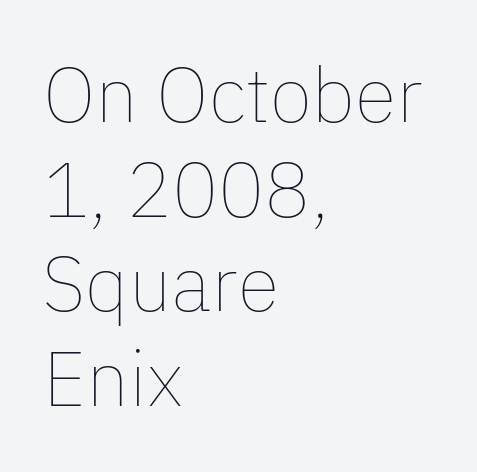
Q: Is the text bold? A: No.
Q: Is the text italic (slanted)? A: No, it is upright.
Q: Is the text underlined? A: No.
Q: How is the paragraph aligned? A: Left-aligned.
Q: Is the spacing between letters normal or unusually wide? A: Normal.
Q: Width (condensed, normal, or wide)? A: Normal.
Q: Stroke contrast? A: Low.
Q: x-height? A: Medium.
Q: Monospaced? A: No.
